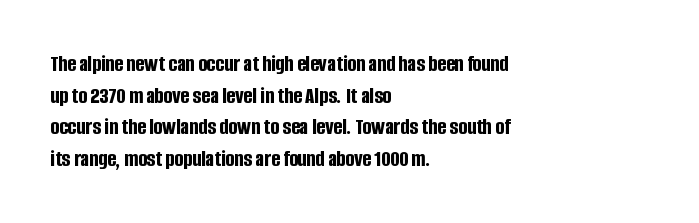
One glance says typical: line gaps are just what's usual. The letters stand upright; this is a roman face. These lines stack with their left ends in a neat column. Bold? Absolutely — the strokes are thick and heavy.
